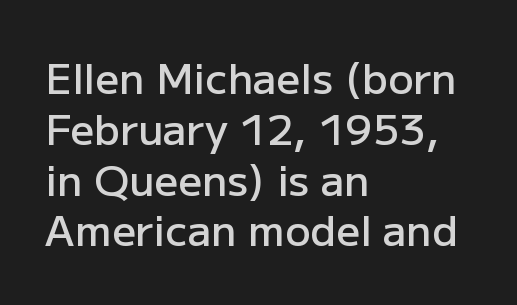
{"serif": "no", "italic": "no", "bold": "semi", "weight": "semibold", "width": "normal", "stroke_contrast": "low", "x_height": "medium", "monospaced": "no", "underline": "no", "align": "left", "line_spacing_ratio": 1.21, "letter_spacing": "normal", "letter_spacing_em": 0.0, "glyph_px": 42}
